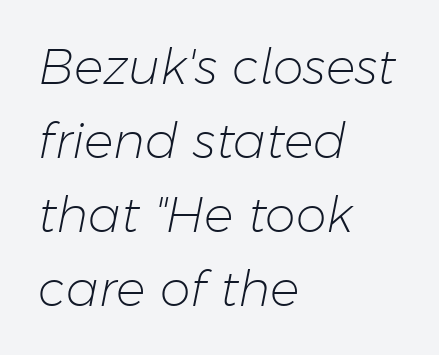
Q: Is the text bold? A: No.
Q: Is the text italic (slanted)? A: Yes, it leans right by about 11 degrees.
Q: Is the text underlined? A: No.
Q: How is the paragraph aligned? A: Left-aligned.
Q: Is the spacing between letters normal or unusually wide? A: Normal.
Q: Is the spacing between lines tight, normal or loose? A: Normal.
Q: Width (condensed, normal, or wide)? A: Normal.
Q: Stroke contrast? A: Low.
Q: x-height? A: Medium.
Q: Monospaced? A: No.
